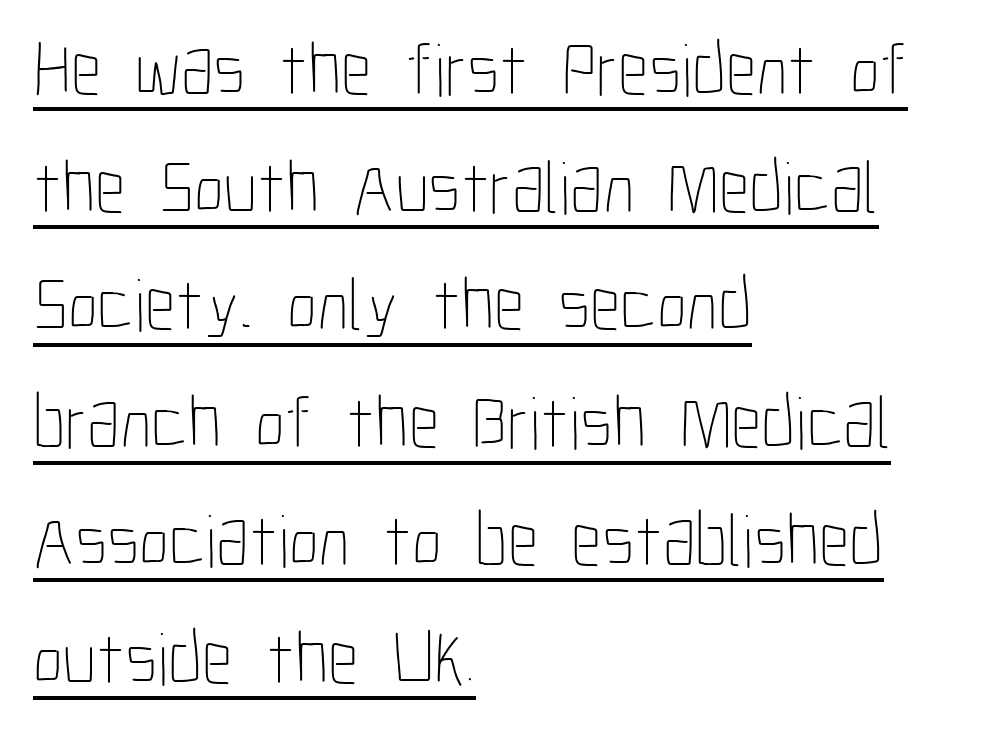
Nope, not italic — everything's standing straight. The weight would be labelled regular, book, light, or lighter still. Standard letterfit; no display-style spreading of the glyphs. Students, observe the line beneath the letters — that is underlining. This rendering uses left alignment, leaving the right contour irregular. These lines are rendered in a variable-pitch font.
